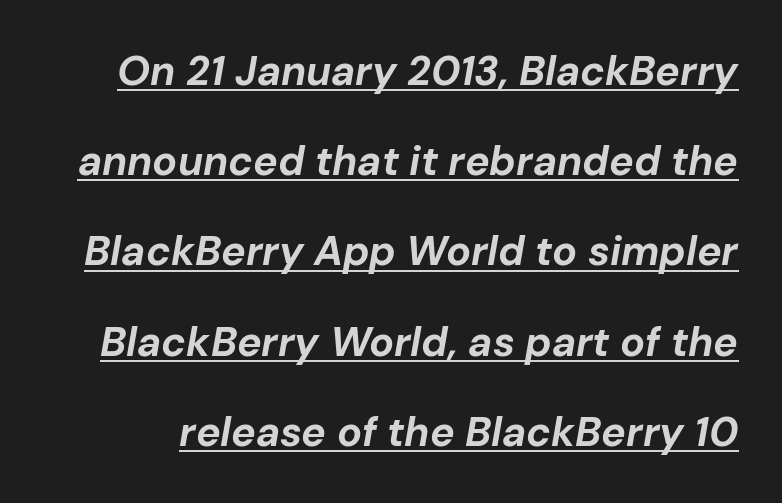
Strokes here are thick enough to call this a true bold. Quick note: underline on. Characters are canted at an angle relative to the baseline's perpendicular. Note the varied advance widths — an 'i' is clearly narrower than an 'm'.
